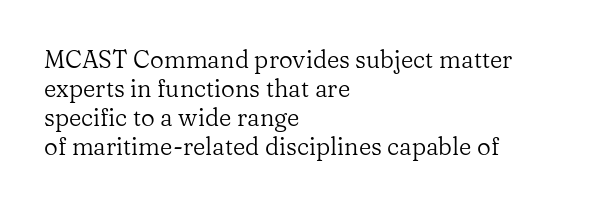
The image shows 24 px text type, upright; set left-aligned, line spacing 1.21x, normal letter spacing, not underlined.
